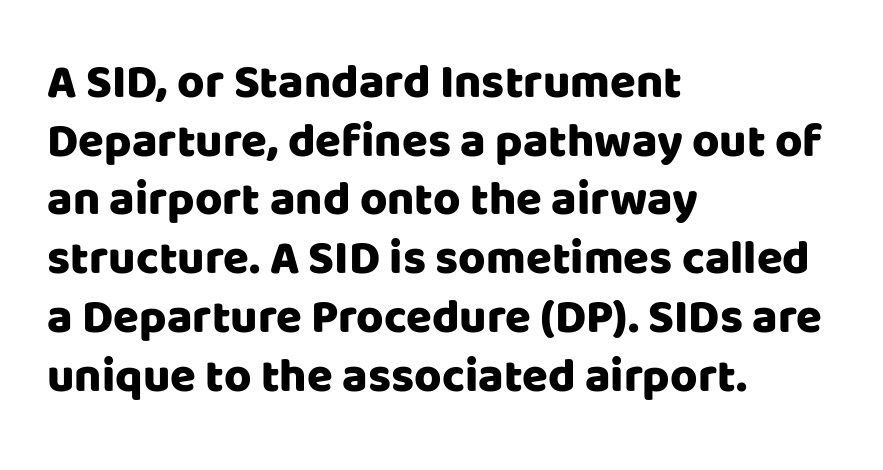
The image shows 47 px sans-serif type, upright; set left-aligned, normal line spacing (1.25x), normal letter spacing, not underlined; low stroke contrast and a large x-height.
